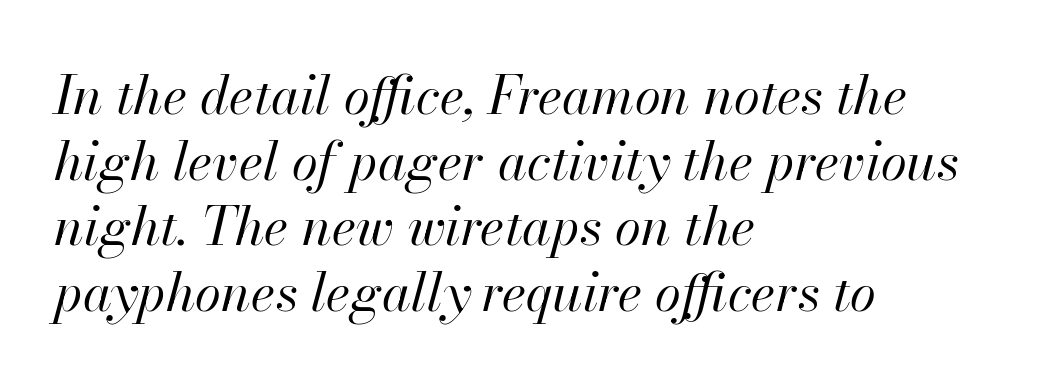
{"italic": "yes", "lean": "right", "slant_degrees": 13, "bold": "no", "weight": "regular", "width": "normal", "stroke_contrast": "high", "x_height": "small", "monospaced": "no", "underline": "no", "align": "left", "line_spacing_ratio": 1.24, "letter_spacing": "normal", "letter_spacing_em": 0.0, "glyph_px": 53}
